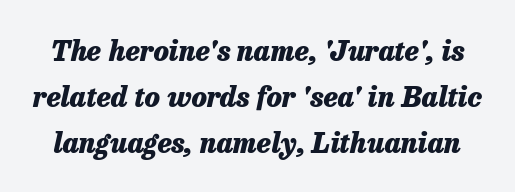
The image shows 28 px heavy type, italic (leaning right); set normal line spacing (1.65x), normal letter spacing, not underlined; low stroke contrast and a medium x-height.
